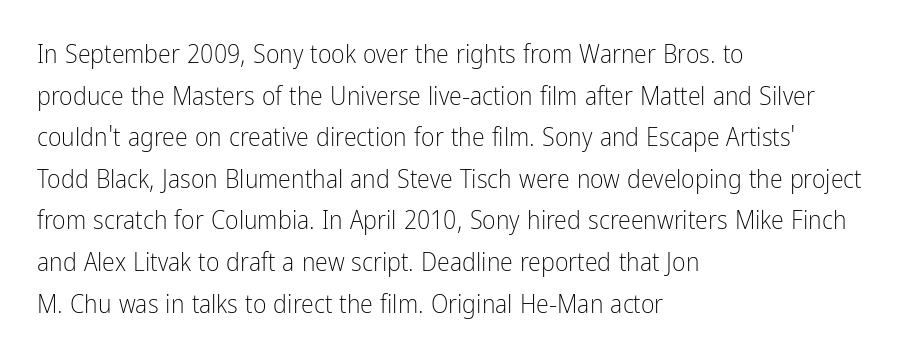
Q: Is the text bold? A: No.
Q: Is the text italic (slanted)? A: No, it is upright.
Q: Is the text underlined? A: No.
Q: How is the paragraph aligned? A: Left-aligned.
Q: Is the spacing between letters normal or unusually wide? A: Normal.
Q: Is the spacing between lines tight, normal or loose? A: Normal.
